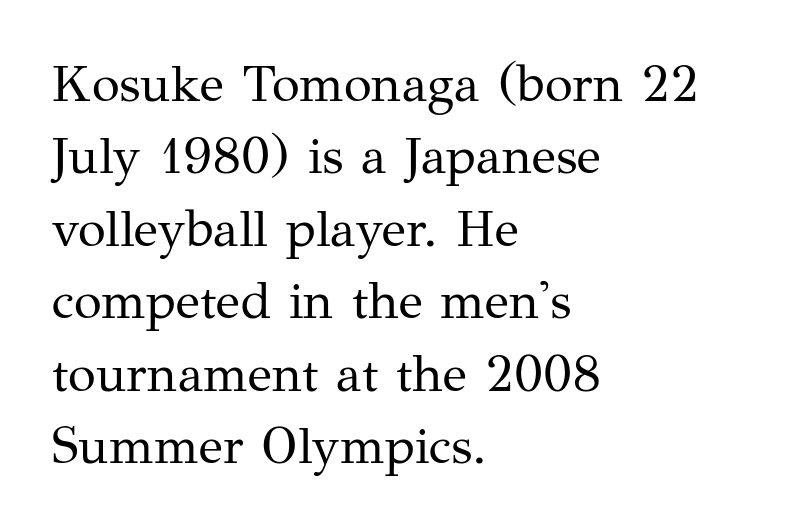
Q: Is the text bold? A: No.
Q: Is the text italic (slanted)? A: No, it is upright.
Q: Is the typeface a serif or a sans-serif typeface? A: Serif.
Q: Is the text underlined? A: No.
Q: How is the paragraph aligned? A: Left-aligned.
Q: Is the spacing between letters normal or unusually wide? A: Normal.
Q: Is the spacing between lines tight, normal or loose? A: Normal.
Q: Width (condensed, normal, or wide)? A: Normal.
Q: Stroke contrast? A: Medium.
Q: x-height? A: Medium.
Q: Monospaced? A: No.
